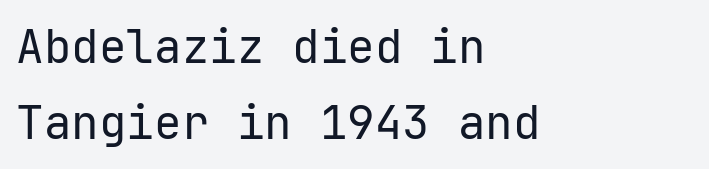
Q: Is the text bold? A: No.
Q: Is the text italic (slanted)? A: No, it is upright.
Q: Is the typeface a serif or a sans-serif typeface? A: Sans-serif.
Q: Is the text underlined? A: No.
Q: How is the paragraph aligned? A: Left-aligned.
Q: Is the spacing between letters normal or unusually wide? A: Normal.
Q: Is the spacing between lines tight, normal or loose? A: Normal.
Q: Width (condensed, normal, or wide)? A: Normal.
Q: Stroke contrast? A: Low.
Q: x-height? A: Medium.
Q: Monospaced? A: Yes.
